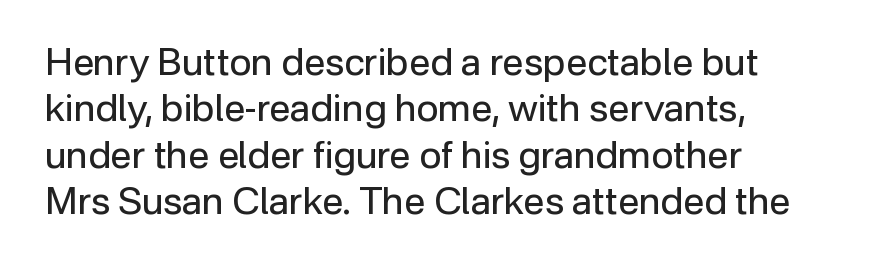
Inter-character spacing is left at the font's built-in metrics. Left-aligned paragraph, ragged on the right. The passage shown is typed in a proportional face where columns would drift. Grotesque or geometric, the face here clearly has no serifs. Characters remain perfectly vertical along every line.
